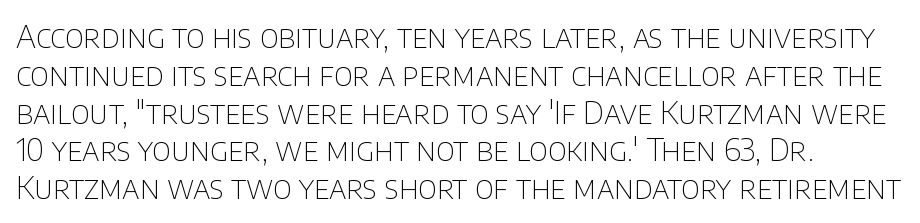
The image shows 31 px thin sans-serif type, upright; set left-aligned, line spacing 1.22x, normal letter spacing, not underlined; low stroke contrast and a large x-height.
